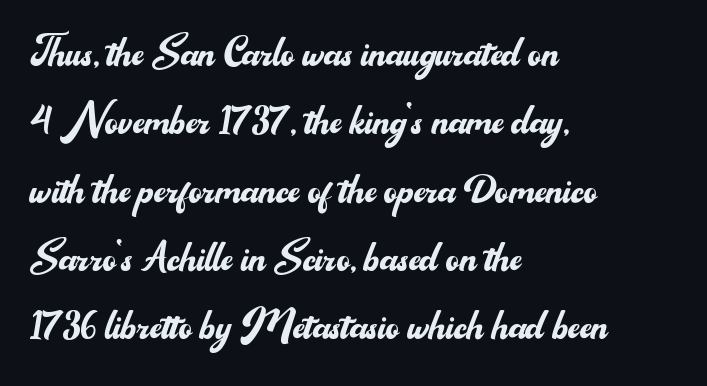
The image shows 51 px regular-weight sans-serif type; set left-aligned, normal line spacing (1.34x), normal letter spacing, not underlined; medium stroke contrast and a small x-height.
